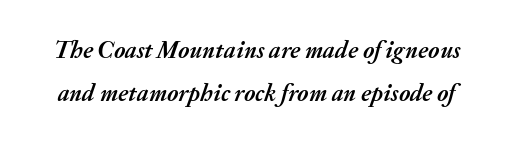
Q: Is the text bold? A: Yes.
Q: Is the text italic (slanted)? A: Yes, it leans right by about 20 degrees.
Q: Is the text underlined? A: No.
Q: Is the spacing between letters normal or unusually wide? A: Normal.
